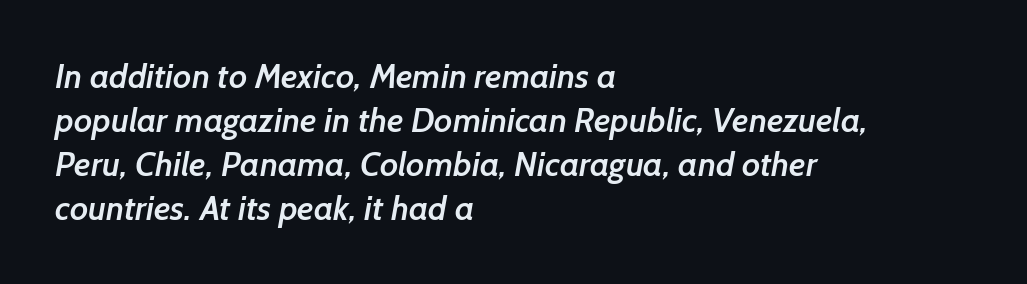
Reading down the block, your eye returns to a fixed left position each line. The strokes are fattened partway — semibold, not bold. Underlining? Definitely not there. How would I describe the line gaps? Plain and ordinary. These lines are composed in type without serifs.
